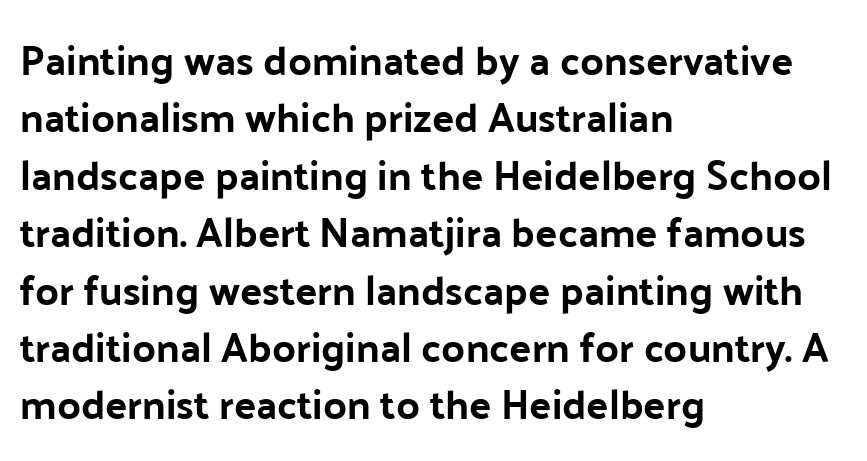
{"serif": "no", "italic": "no", "bold": "yes", "weight": "bold", "width": "normal", "stroke_contrast": "low", "x_height": "medium", "monospaced": "no", "underline": "no", "align": "left", "line_spacing": "normal", "line_spacing_ratio": 1.4, "letter_spacing": "normal", "letter_spacing_em": 0.0, "glyph_px": 41}
